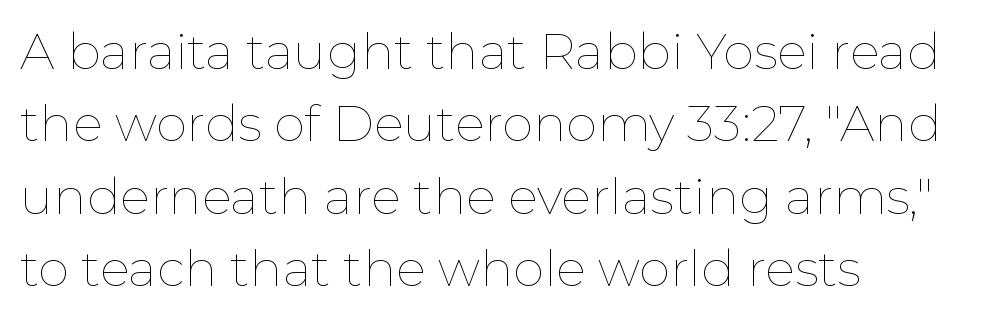
The image shows 50 px thin type, upright; set left-aligned, normal line spacing (1.45x), normal letter spacing, not underlined; low stroke contrast and a medium x-height.
